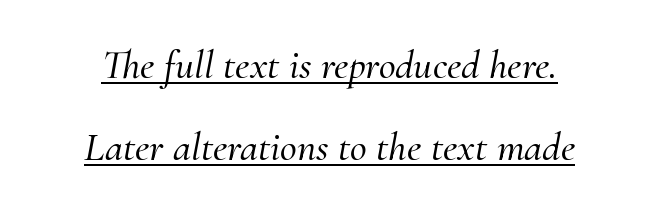
Q: Is the text italic (slanted)? A: Yes, it leans right by about 10 degrees.
Q: Is the typeface a serif or a sans-serif typeface? A: Serif.
Q: Is the text underlined? A: Yes.
Q: How is the paragraph aligned? A: Centered.
Q: Is the spacing between letters normal or unusually wide? A: Normal.
Q: Is the spacing between lines tight, normal or loose? A: Loose.
Q: Width (condensed, normal, or wide)? A: Normal.
Q: Stroke contrast? A: Medium.
Q: x-height? A: Small.
Q: Monospaced? A: No.
